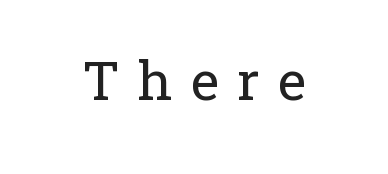
The image shows 54 px regular-weight serif type, upright; set unusually wide letter spacing (+0.34 em), not underlined; low stroke contrast and a medium x-height.
